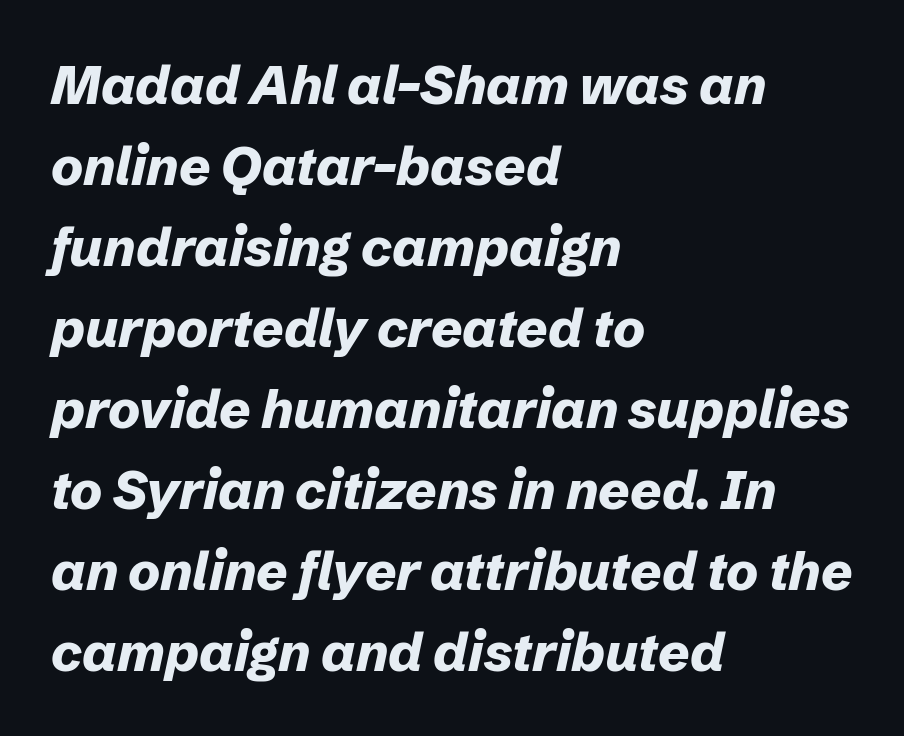
{"italic": "yes", "lean": "right", "slant_degrees": 12, "bold": "yes", "weight": "bold", "width": "normal", "stroke_contrast": "low", "x_height": "medium", "monospaced": "no", "underline": "no", "align": "left", "line_spacing": "normal", "line_spacing_ratio": 1.5, "letter_spacing": "normal", "letter_spacing_em": 0.0, "glyph_px": 54}
